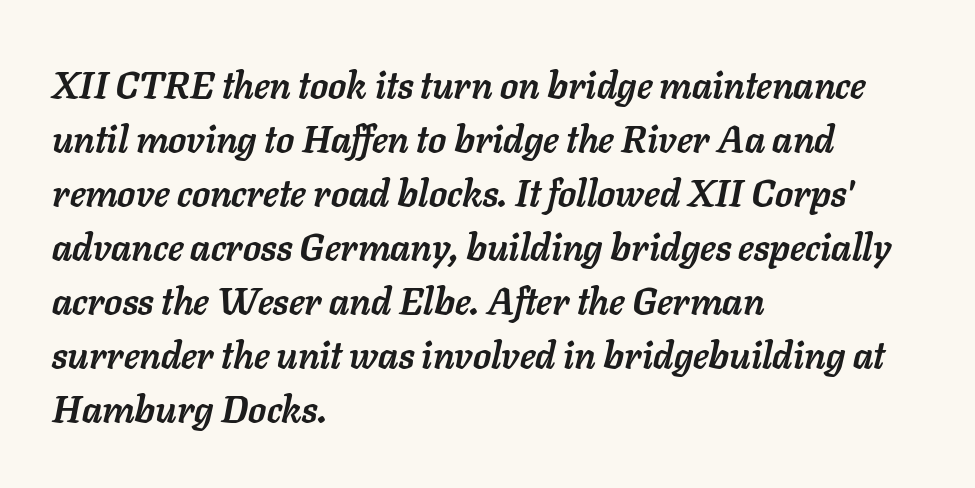
Q: Is the text bold? A: Yes.
Q: Is the text italic (slanted)? A: Yes, it leans right by about 11 degrees.
Q: Is the text underlined? A: No.
Q: How is the paragraph aligned? A: Left-aligned.
Q: Is the spacing between letters normal or unusually wide? A: Normal.
Q: Is the spacing between lines tight, normal or loose? A: Normal.
Q: Width (condensed, normal, or wide)? A: Normal.
Q: Stroke contrast? A: Low.
Q: x-height? A: Medium.
Q: Monospaced? A: No.
